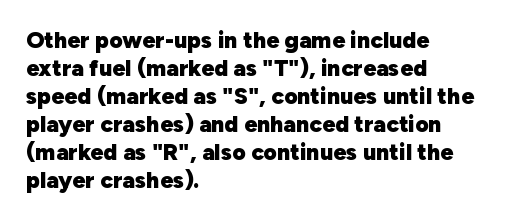
{"italic": "no", "bold": "yes", "underline": "no", "align": "left", "line_spacing_ratio": 1.22, "letter_spacing": "normal", "letter_spacing_em": 0.0, "glyph_px": 23}
